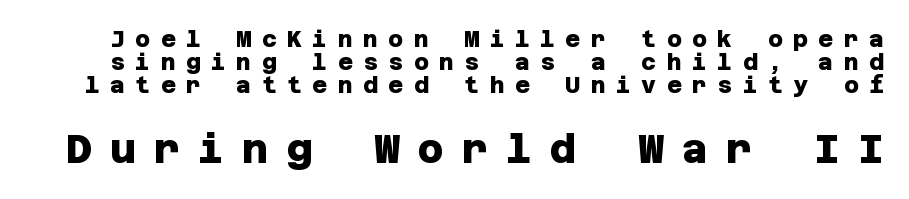
Rule under the text: the space is simply empty. The lines are packed closely together with very little leading. Every letter is thick-stroked: bold, no question. No feet cap the strokes, marking this as sans-serif type. The letterforms stand isolated, each surrounded by extra space. In this sample the second text group is rendered at the bigger scale.
